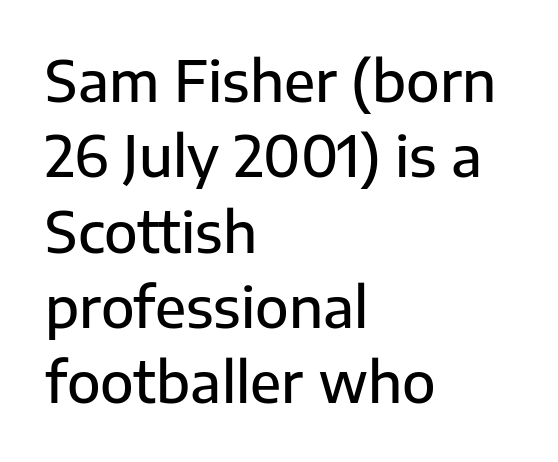
The face used here is proportionally spaced, like ordinary book or web type. Line beginnings align vertically; line endings do not. This is moderately heavy type, rendered in semibold. Any mark beneath the type? The region is blank.
